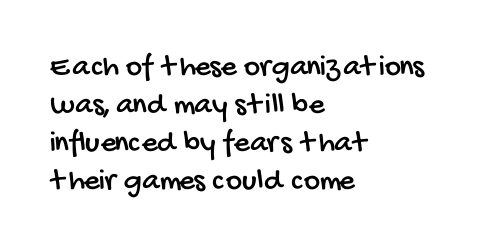
The face used here is a sans, in the tradition of grotesques and geometrics. These lines are rendered in a variable-pitch font. Horizontally, the lines are justified to the leading edge only. Underlining? Definitely not there. The passage shown has conventional tracking throughout.
